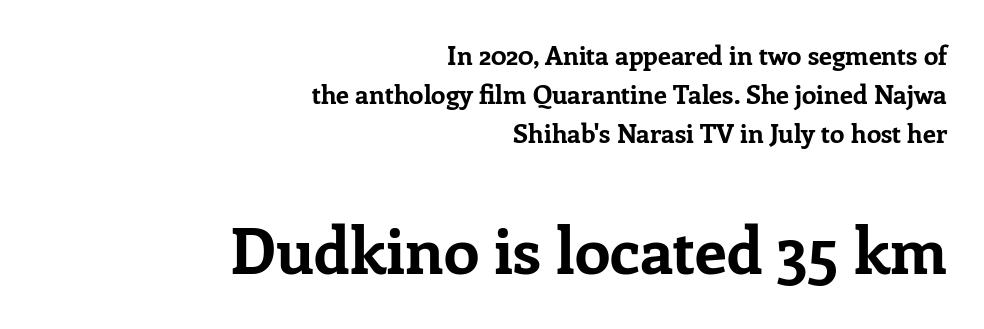
Every character sits straight up, as roman type does. A typesetter would call this zero additional tracking. The typesetting leans heavy: a genuine bold. The face used here is proportionally spaced, like ordinary book or web type. Check where the strokes stop: tiny serifs finish them off. Leftover space on each line is placed entirely before the opening word.
